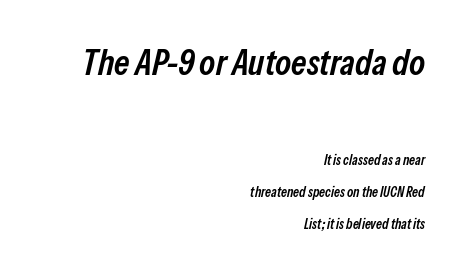
Q: Is the text bold? A: Semi-bold.
Q: Is the text italic (slanted)? A: Yes, it leans right by about 13 degrees.
Q: Is the text underlined? A: No.
Q: How is the paragraph aligned? A: Right-aligned.
Q: Is the spacing between letters normal or unusually wide? A: Normal.
Q: Is the spacing between lines tight, normal or loose? A: Loose.
Q: Which block of text is set in a larger size, the first (top) or the second (bottom)? A: The first (top) one.
Q: Width (condensed, normal, or wide)? A: Condensed.
Q: Stroke contrast? A: Low.
Q: x-height? A: Medium.
Q: Monospaced? A: No.
